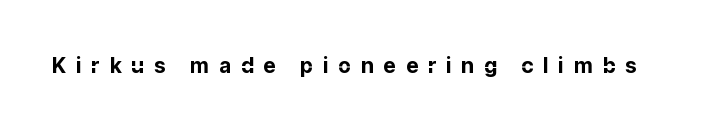
Q: Is the text bold? A: Yes.
Q: Is the text italic (slanted)? A: No, it is upright.
Q: Is the text underlined? A: No.
Q: Is the spacing between letters normal or unusually wide? A: Unusually wide.
